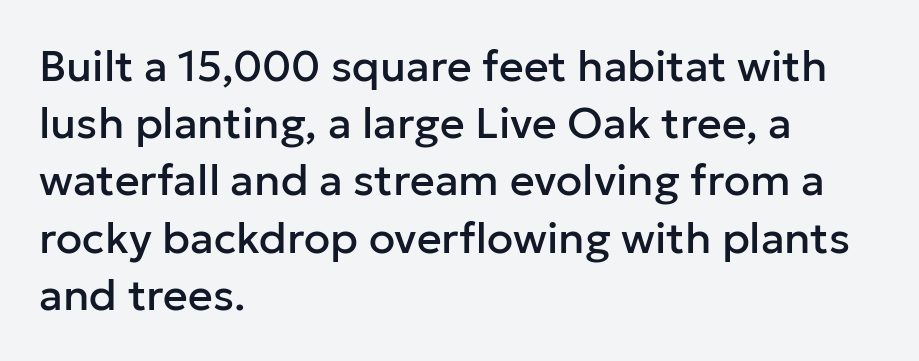
The image shows 43 px sans-serif type, upright; set left-aligned, normal line spacing (1.33x), normal letter spacing, not underlined; low stroke contrast and a medium x-height.
